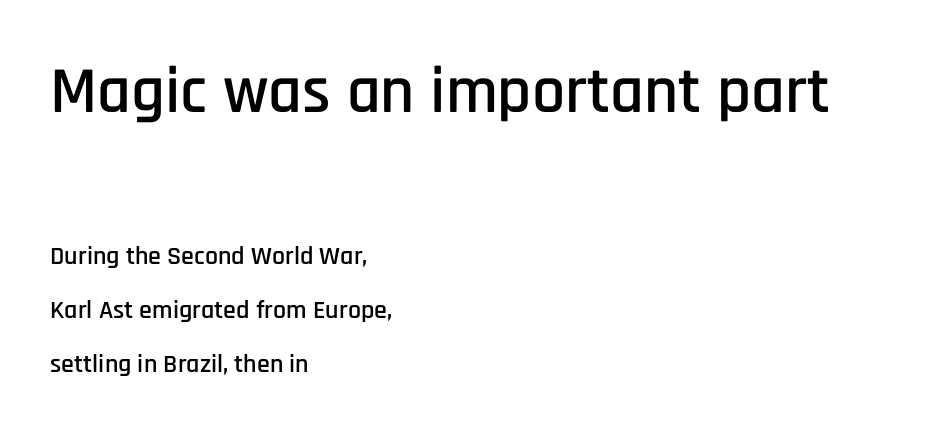
{"serif": "no", "italic": "no", "width": "condensed", "stroke_contrast": "low", "x_height": "large", "monospaced": "no", "underline": "no", "align": "left", "line_spacing": "loose", "line_spacing_ratio": 2.07, "letter_spacing": "normal", "letter_spacing_em": 0.0, "larger_block": "first", "size_ratio": 2.54, "glyph_px": 66}
